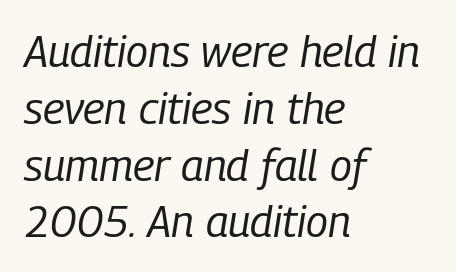
Is the type heavy? It reads as light-to-regular instead. Baseline-to-baseline distance is the conventional proportion of letter height. A bare baseline throughout the passage. The face used here has a pronounced slope to its letters. The passage is arranged the way most books set body copy — flush left. Spacing verdict: proportional, widths tailored to each character.
